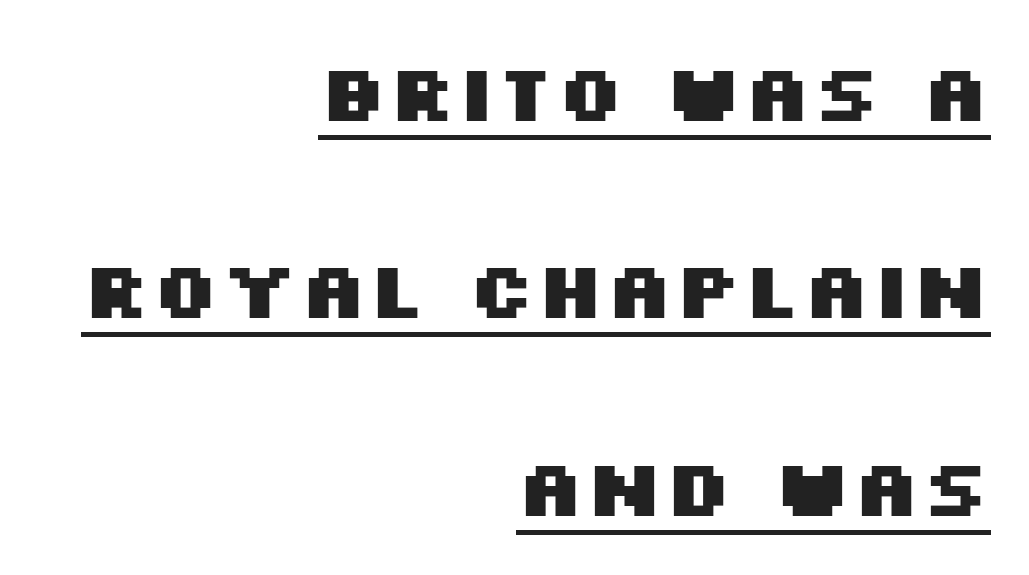
The image shows 79 px heavy, wide sans-serif type, upright; set right-aligned, loose line spacing (2.5x), normal letter spacing, underlined; medium stroke contrast and a large x-height.
